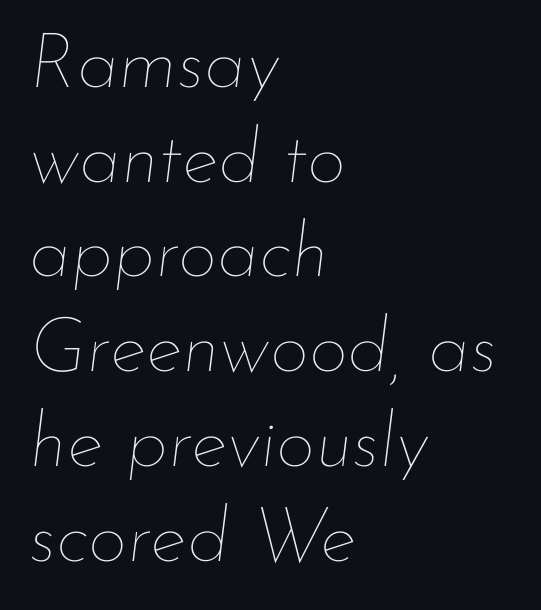
Do the characters align in a grid? No, the font is proportional. Is the type slanted? Yes — the strokes lean at a clear angle. Each row of text sits above clean, open space. This sample uses plain, unmodified letter spacing. Letters have the restrained weight of plain body copy at most. Line starts are locked; line ends wander.
